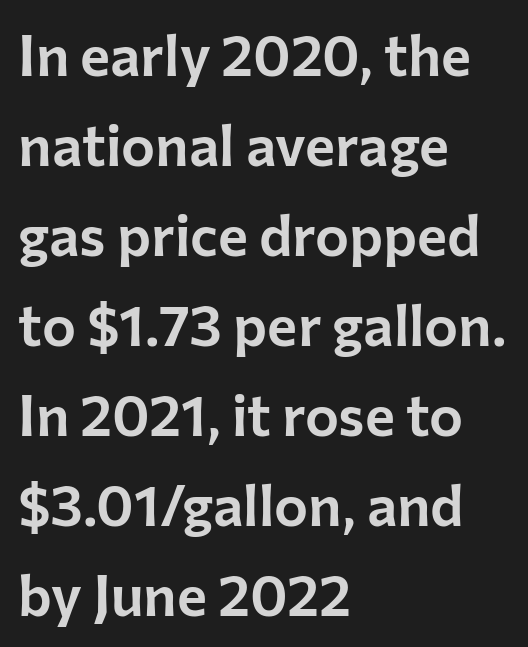
The image shows 57 px sans-serif type, upright; set left-aligned, normal line spacing (1.58x), normal letter spacing, not underlined; low stroke contrast and a medium x-height.
